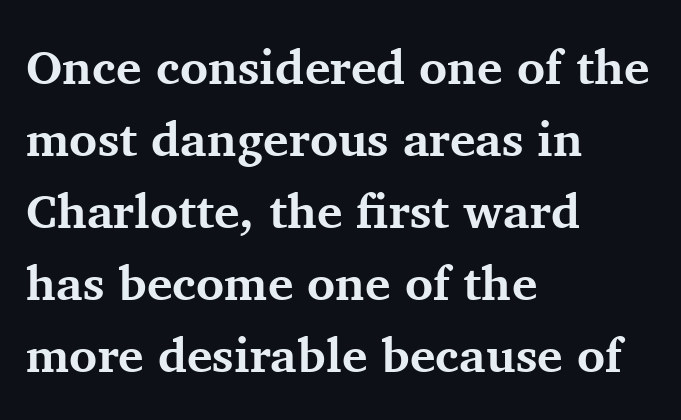
Does the type have serifs? Yes, each stem ends in a small foot. Spacing between characters is what you'd get straight out of the box. You can tell it's not italic because the verticals are truly vertical. Anything drawn beneath the words? Only blank space. Look at the stroke-to-counter ratio: heavy, a bold.
